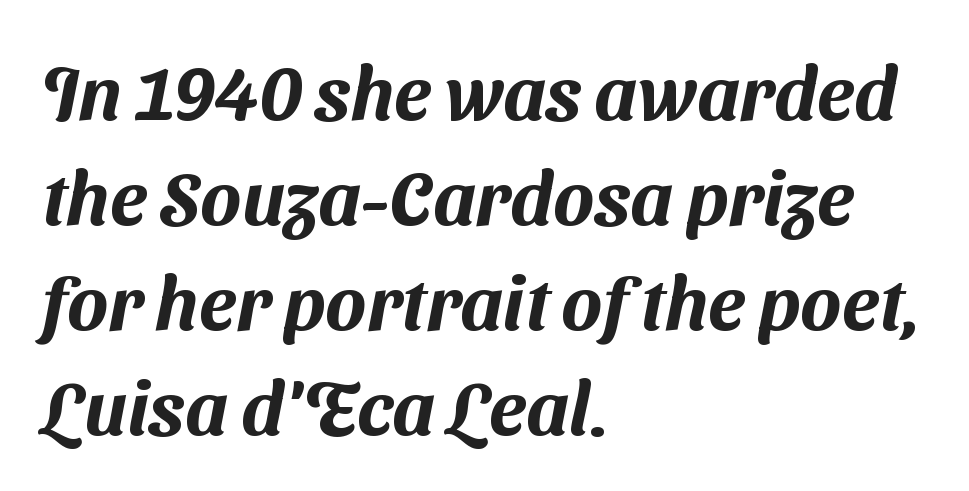
The area under the type is left untouched. Each letter keeps its own natural width here, so spacing adapts to shape. A classic flush-left, rag-right setting is used for this passage. Regarding serifs, this sample does without them. Spacing between characters is what you'd get straight out of the box. The block of text has a typical density, with ordinary space between rows.
